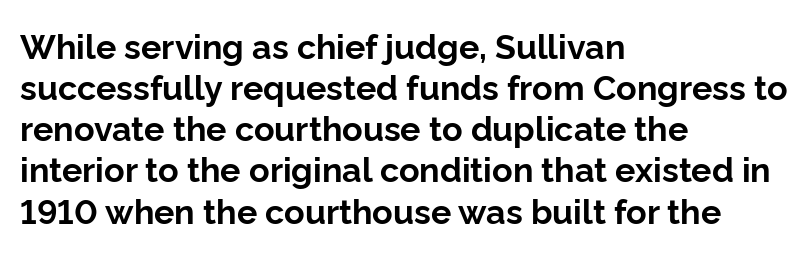
Q: Is the text bold? A: Yes.
Q: Is the text italic (slanted)? A: No, it is upright.
Q: Is the typeface a serif or a sans-serif typeface? A: Sans-serif.
Q: Is the text underlined? A: No.
Q: How is the paragraph aligned? A: Left-aligned.
Q: Is the spacing between letters normal or unusually wide? A: Normal.
Q: Width (condensed, normal, or wide)? A: Normal.
Q: Stroke contrast? A: Low.
Q: x-height? A: Medium.
Q: Monospaced? A: No.
